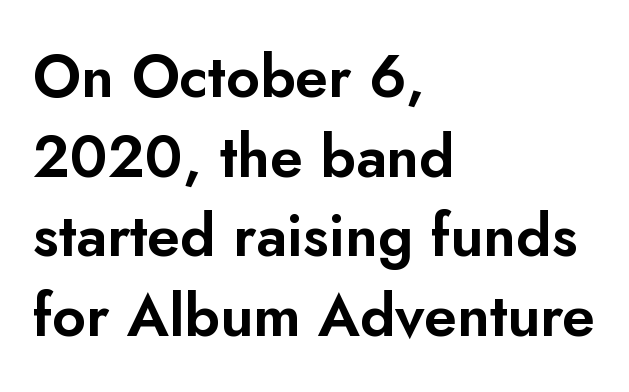
The image shows 59 px sans-serif type, upright; set left-aligned, normal line spacing (1.35x), normal letter spacing, not underlined; low stroke contrast and a small x-height.
